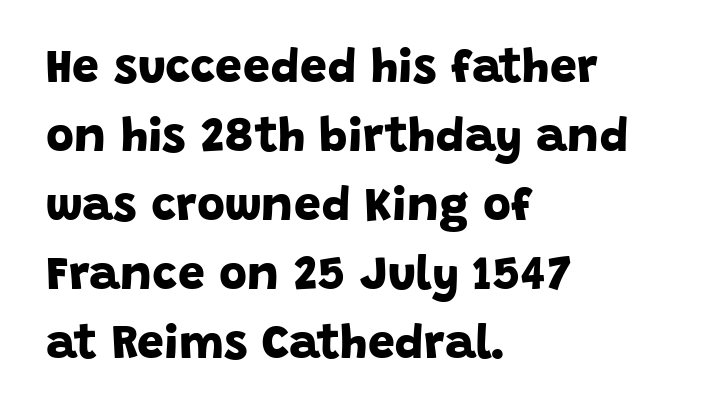
Q: Is the text bold? A: Yes.
Q: Is the typeface a serif or a sans-serif typeface? A: Sans-serif.
Q: Is the text underlined? A: No.
Q: How is the paragraph aligned? A: Left-aligned.
Q: Is the spacing between letters normal or unusually wide? A: Normal.
Q: Is the spacing between lines tight, normal or loose? A: Normal.
Q: Width (condensed, normal, or wide)? A: Normal.
Q: Stroke contrast? A: Low.
Q: x-height? A: Large.
Q: Monospaced? A: No.
